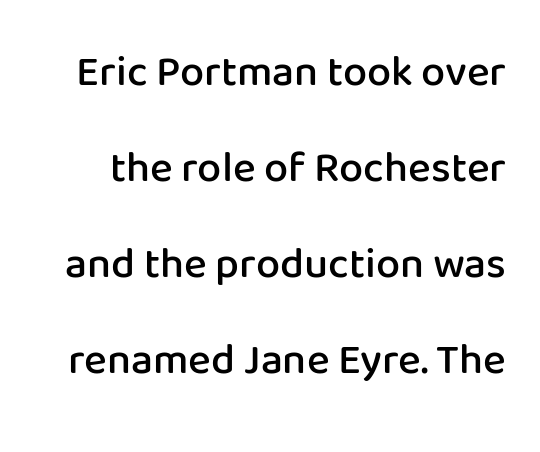
Q: Is the text bold? A: Semi-bold.
Q: Is the text italic (slanted)? A: No, it is upright.
Q: Is the typeface a serif or a sans-serif typeface? A: Sans-serif.
Q: Is the text underlined? A: No.
Q: Is the spacing between letters normal or unusually wide? A: Normal.
Q: Is the spacing between lines tight, normal or loose? A: Loose.
Q: Width (condensed, normal, or wide)? A: Normal.
Q: Stroke contrast? A: Low.
Q: x-height? A: Medium.
Q: Monospaced? A: No.
